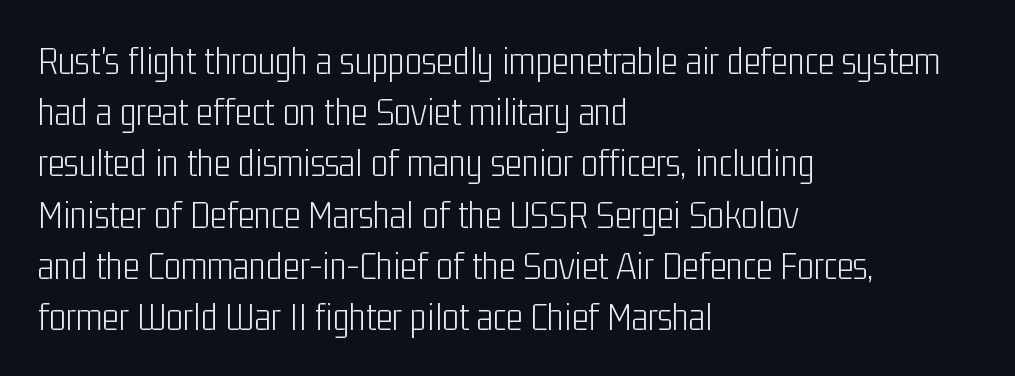
{"serif": "no", "italic": "no", "bold": "no", "weight": "light", "width": "condensed", "stroke_contrast": "low", "x_height": "medium", "monospaced": "no", "underline": "no", "align": "left", "line_spacing": "normal", "line_spacing_ratio": 1.28, "letter_spacing": "normal", "letter_spacing_em": 0.0, "glyph_px": 40}
